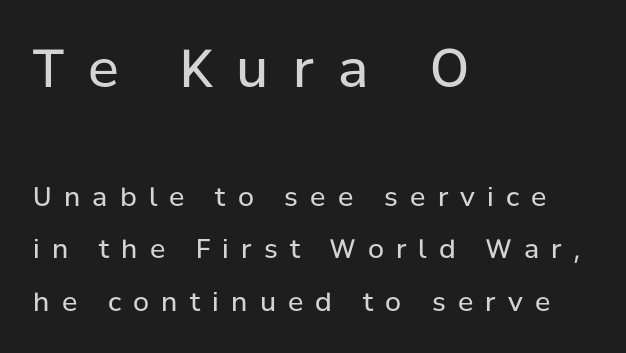
{"serif": "no", "italic": "no", "bold": "no", "weight": "regular", "width": "normal", "stroke_contrast": "low", "x_height": "medium", "monospaced": "no", "underline": "no", "align": "left", "line_spacing": "loose", "line_spacing_ratio": 2.01, "letter_spacing": "wide", "letter_spacing_em": 0.47, "larger_block": "first", "size_ratio": 2.0, "glyph_px": 52}
